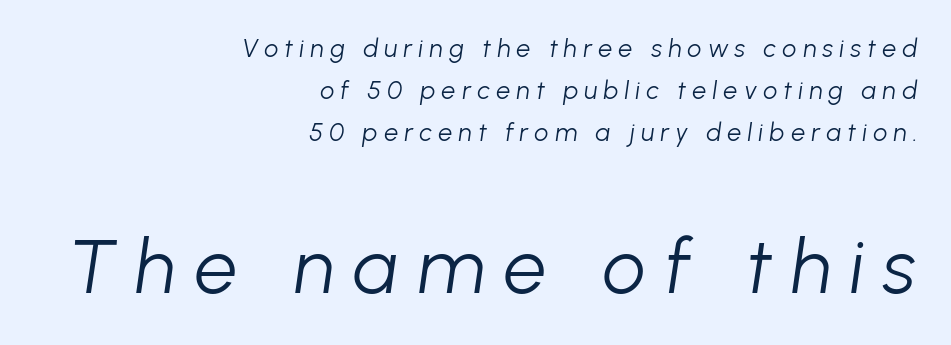
{"italic": "yes", "lean": "right", "slant_degrees": 8, "bold": "no", "weight": "light", "width": "normal", "stroke_contrast": "low", "x_height": "medium", "monospaced": "no", "underline": "no", "align": "right", "line_spacing": "normal", "line_spacing_ratio": 1.68, "letter_spacing": "wide", "letter_spacing_em": 0.25, "larger_block": "second", "size_ratio": 3.04, "glyph_px": 76}
